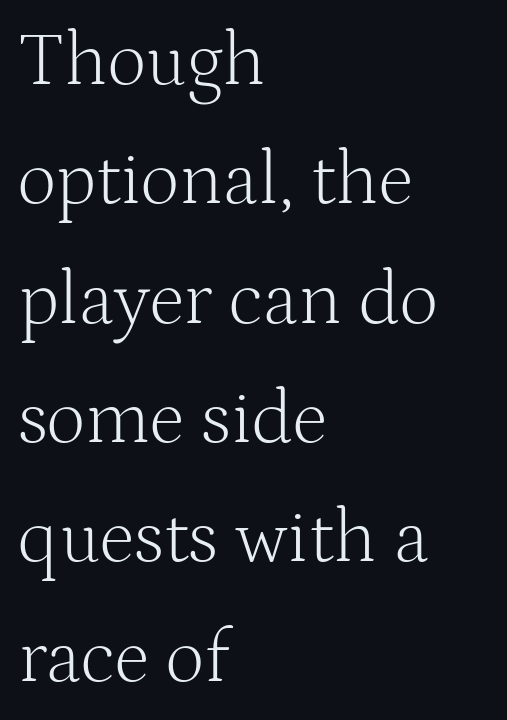
{"serif": "yes", "italic": "no", "bold": "no", "weight": "light", "width": "normal", "stroke_contrast": "medium", "x_height": "medium", "monospaced": "no", "underline": "no", "align": "left", "line_spacing": "normal", "line_spacing_ratio": 1.57, "letter_spacing": "normal", "letter_spacing_em": 0.0, "glyph_px": 76}
